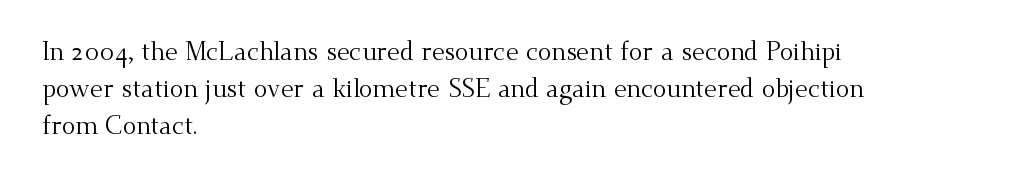
A typesetter would call this leading conventional body-copy spacing. Descender tails drop into unmarked territory. Visually the block forms a straight wall on the left and a jagged coastline on the right. Do the letters lean? They stand straight.
